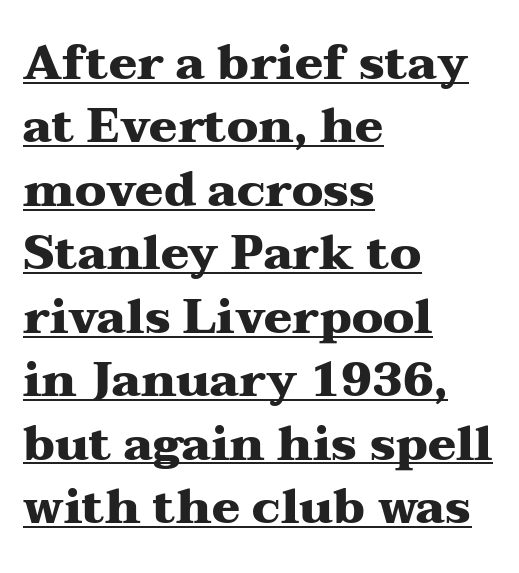
The image shows 47 px heavy, wide serif type, upright; set left-aligned, normal line spacing (1.35x), normal letter spacing, underlined; medium stroke contrast and a medium x-height.
